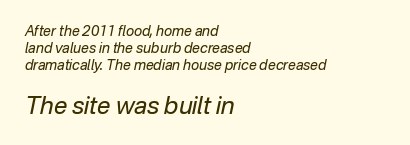
Q: Is the text bold? A: No.
Q: Is the text italic (slanted)? A: Yes, it leans right by about 12 degrees.
Q: Is the text underlined? A: No.
Q: How is the paragraph aligned? A: Left-aligned.
Q: Is the spacing between letters normal or unusually wide? A: Normal.
Q: Which block of text is set in a larger size, the first (top) or the second (bottom)? A: The second (bottom) one.
